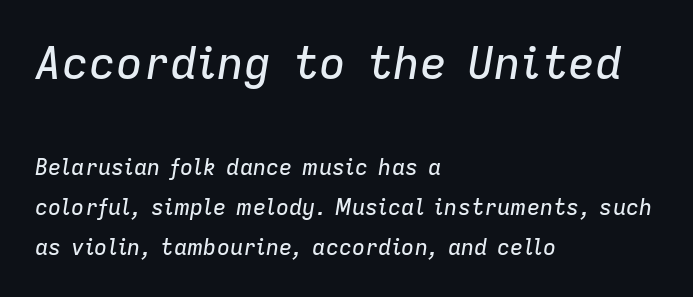
{"italic": "yes", "lean": "right", "slant_degrees": 9, "width": "normal", "stroke_contrast": "low", "x_height": "medium", "monospaced": "no", "underline": "no", "align": "left", "line_spacing_ratio": 1.82, "letter_spacing": "normal", "letter_spacing_em": 0.0, "larger_block": "first", "size_ratio": 2.05, "glyph_px": 45}
